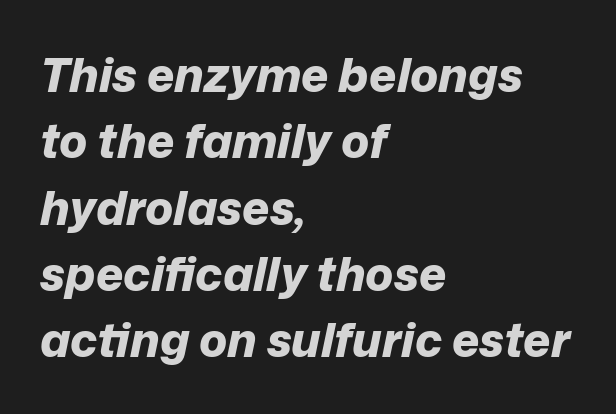
The image shows 47 px bold type, italic (leaning right); set left-aligned, normal line spacing (1.41x), normal letter spacing, not underlined; low stroke contrast and a medium x-height.
